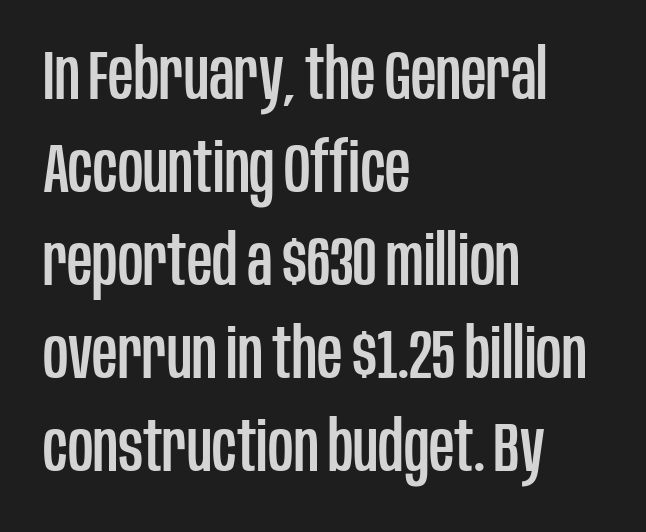
The image shows 70 px condensed sans-serif type, upright; set left-aligned, normal line spacing (1.33x), normal letter spacing, not underlined; low stroke contrast and a large x-height.
